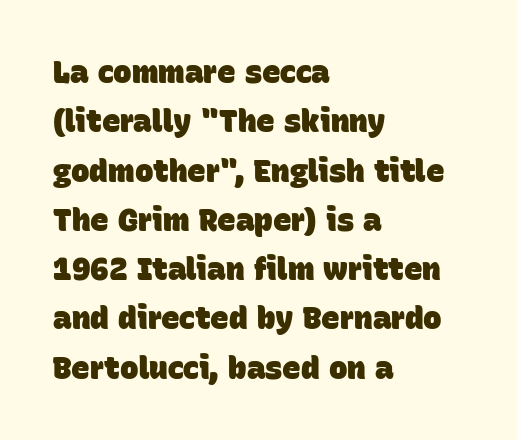
The image shows 31 px heavy sans-serif type; set left-aligned, normal line spacing (1.59x), normal letter spacing, not underlined; low stroke contrast and a large x-height.
